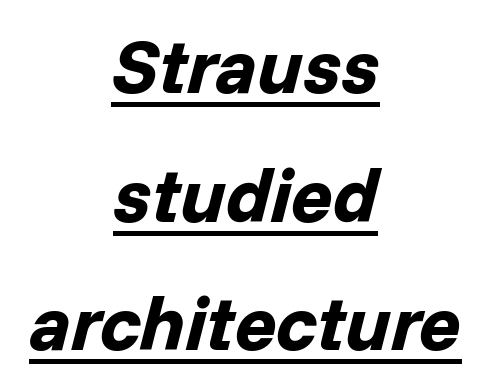
These lines are rendered in a variable-pitch font. The passage shown is emphatically bold. The horizontal fit of the characters is conventional and even. Slant detected: the letters are inclined.
